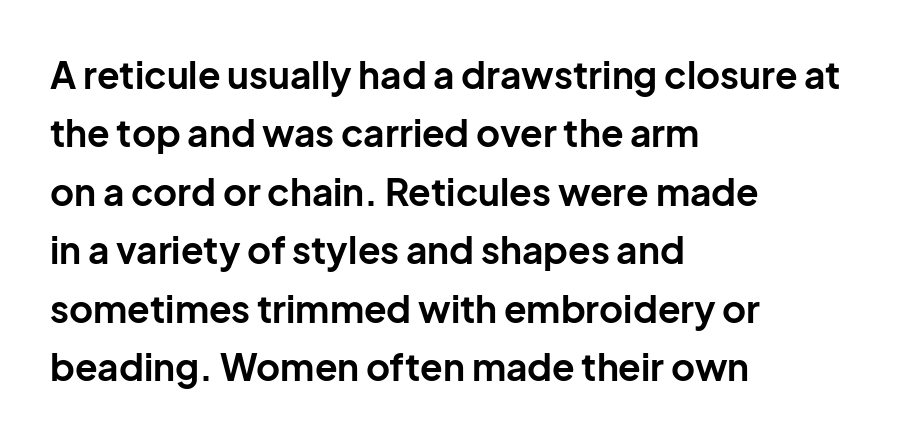
You could not count columns in this text — the font is proportionally spaced. The face used here has the dense, thick strokes of a bold. Notice how descenders clear the ascenders below comfortably — that's standard leading. Letterform terminals end flat and unadorned throughout the passage.
